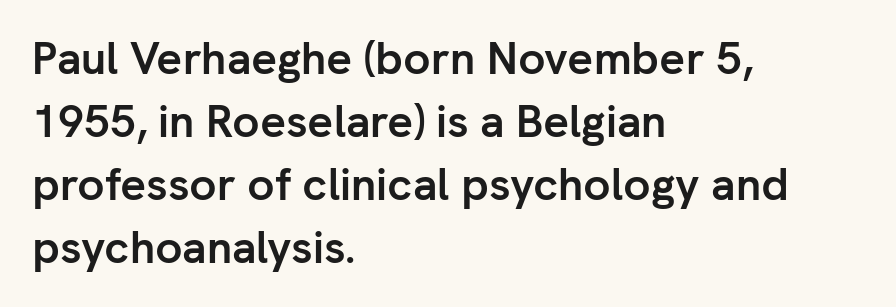
Q: Is the text bold? A: Yes.
Q: Is the text italic (slanted)? A: No, it is upright.
Q: Is the typeface a serif or a sans-serif typeface? A: Sans-serif.
Q: Is the text underlined? A: No.
Q: How is the paragraph aligned? A: Left-aligned.
Q: Is the spacing between letters normal or unusually wide? A: Normal.
Q: Is the spacing between lines tight, normal or loose? A: Normal.
Q: Width (condensed, normal, or wide)? A: Normal.
Q: Stroke contrast? A: Low.
Q: x-height? A: Medium.
Q: Monospaced? A: No.
